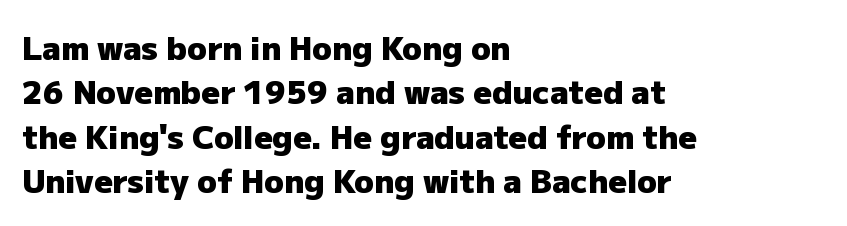
The image shows 32 px heavy sans-serif type, upright; set left-aligned, normal line spacing (1.39x), normal letter spacing, not underlined; low stroke contrast and a medium x-height.
